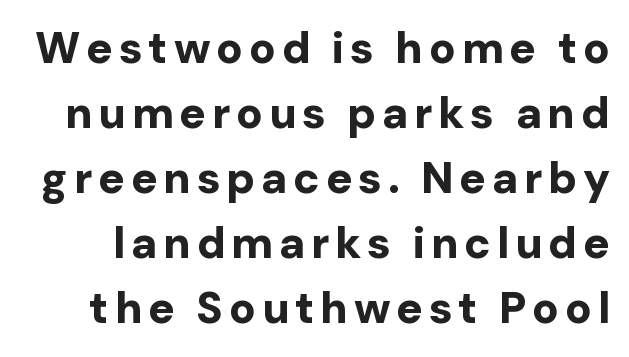
{"serif": "no", "italic": "no", "bold": "yes", "weight": "bold", "width": "normal", "stroke_contrast": "low", "x_height": "medium", "monospaced": "no", "underline": "no", "line_spacing": "normal", "line_spacing_ratio": 1.48, "glyph_px": 44}
